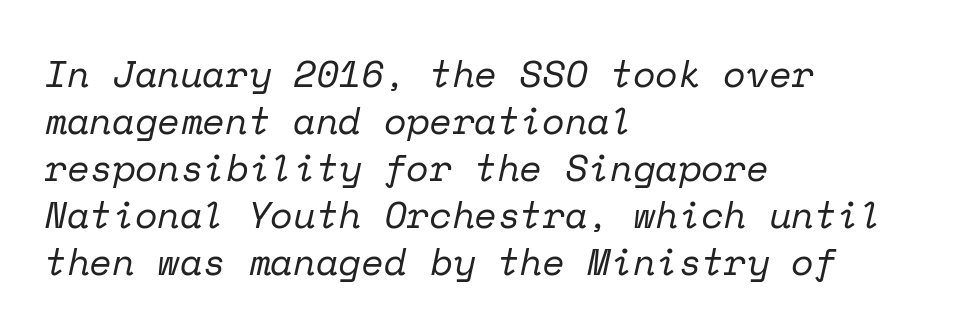
The image shows 37 px regular-weight serif type, italic (leaning right), monospaced; set left-aligned, normal line spacing (1.27x), normal letter spacing, not underlined; low stroke contrast and a medium x-height.
